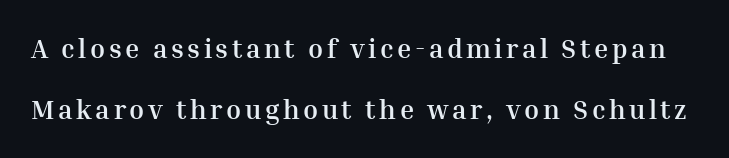
{"italic": "no", "bold": "yes", "underline": "no", "line_spacing": "loose", "line_spacing_ratio": 2.26, "glyph_px": 27}
